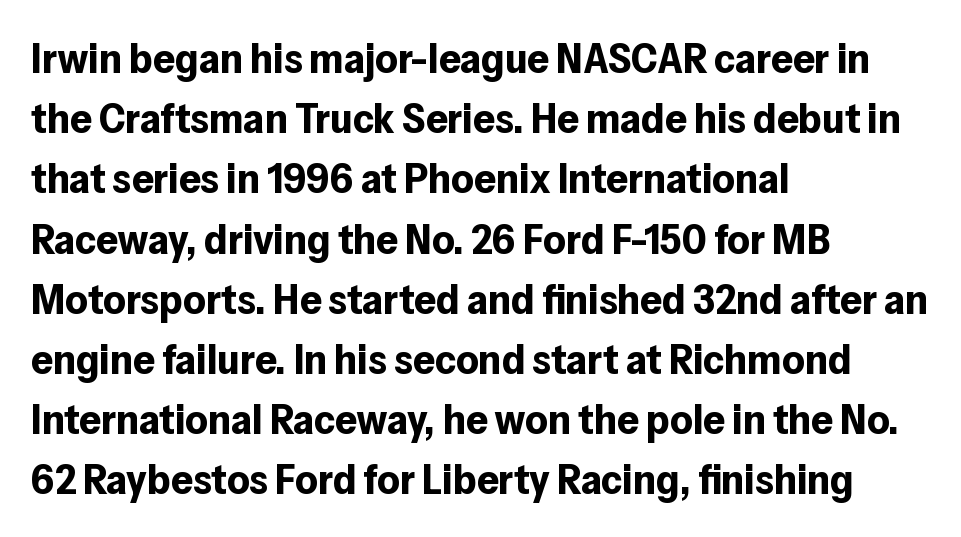
The sample has been set heavy, in full bold. It's the straight-up-and-down kind of type. The glyphs are unaccompanied by any horizontal stroke below them. These lines are rendered in a variable-pitch font.
